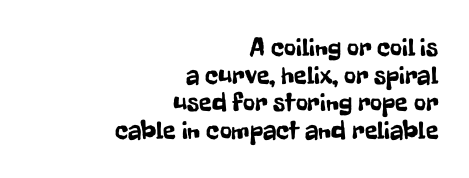
Q: Is the text italic (slanted)? A: No, it is upright.
Q: Is the text underlined? A: No.
Q: How is the paragraph aligned? A: Right-aligned.
Q: Is the spacing between letters normal or unusually wide? A: Normal.
Q: Is the spacing between lines tight, normal or loose? A: Tight.
